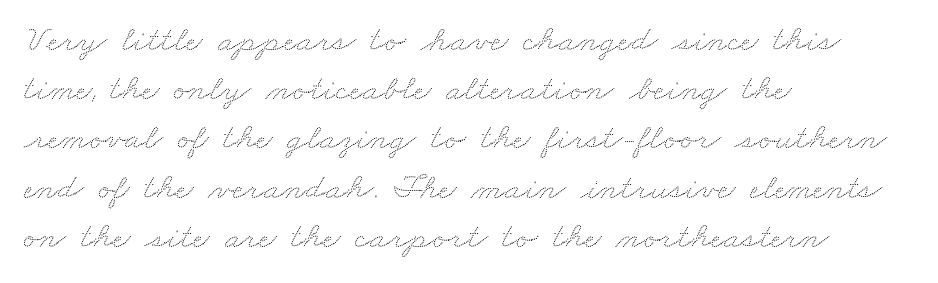
The image shows 37 px wide type; set left-aligned, normal line spacing (1.33x), normal letter spacing, not underlined; low stroke contrast and a small x-height.
